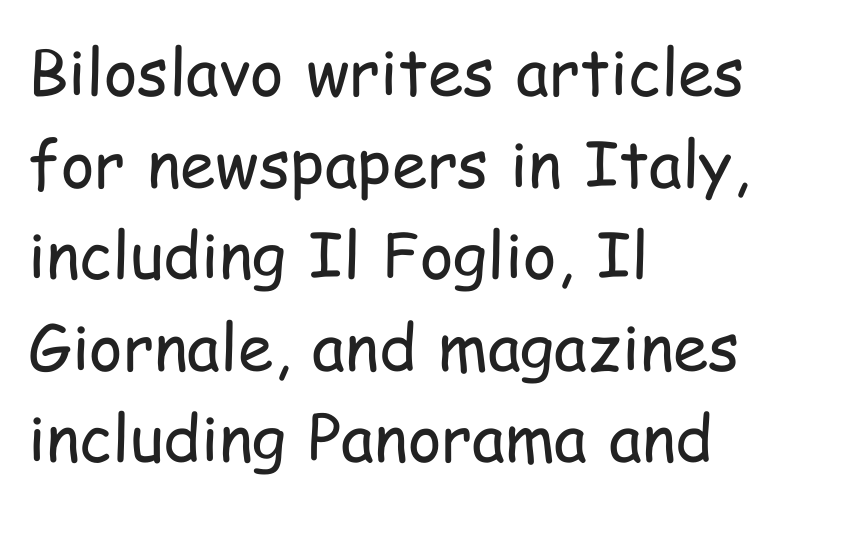
The image shows 64 px regular-weight, condensed sans-serif type, upright; set left-aligned, normal line spacing (1.43x), normal letter spacing, not underlined; low stroke contrast and a medium x-height.
